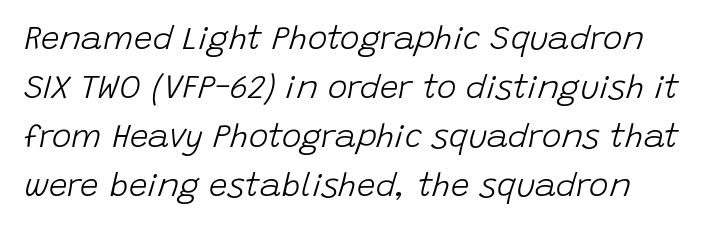
Q: Is the text bold? A: No.
Q: Is the text italic (slanted)? A: Yes, it leans right by about 15 degrees.
Q: Is the text underlined? A: No.
Q: How is the paragraph aligned? A: Left-aligned.
Q: Is the spacing between letters normal or unusually wide? A: Normal.
Q: Is the spacing between lines tight, normal or loose? A: Normal.
Q: Width (condensed, normal, or wide)? A: Normal.
Q: Stroke contrast? A: Low.
Q: x-height? A: Large.
Q: Monospaced? A: No.
